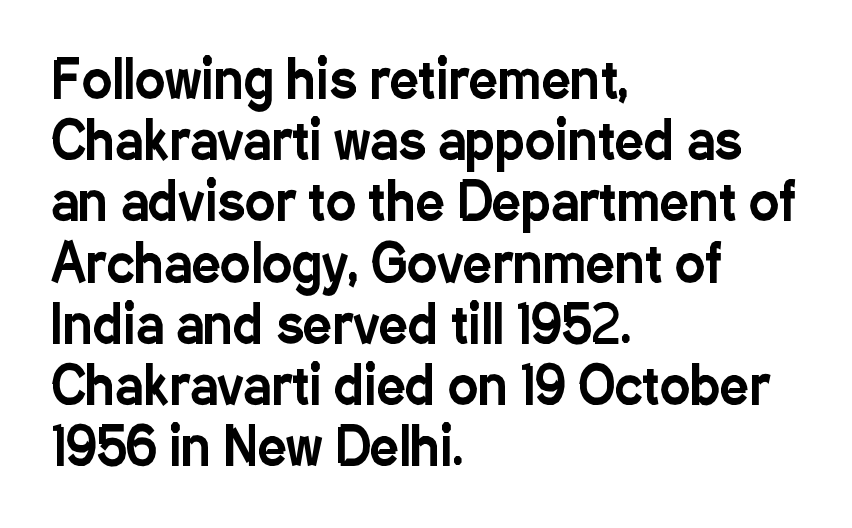
{"serif": "no", "italic": "no", "width": "condensed", "stroke_contrast": "low", "x_height": "medium", "monospaced": "no", "underline": "no", "align": "left", "line_spacing_ratio": 1.2, "letter_spacing": "normal", "letter_spacing_em": 0.0, "glyph_px": 51}
